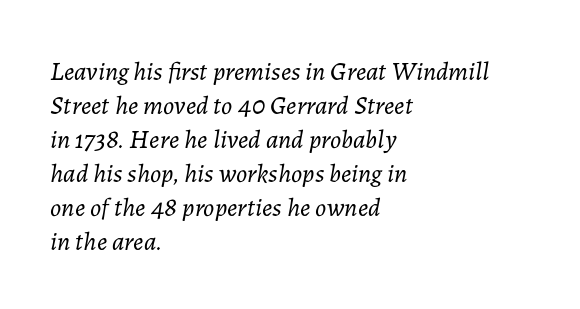
{"italic": "yes", "lean": "right", "slant_degrees": 7, "bold": "no", "underline": "no", "align": "left", "line_spacing": "normal", "line_spacing_ratio": 1.31, "letter_spacing": "normal", "letter_spacing_em": 0.0, "glyph_px": 26}
